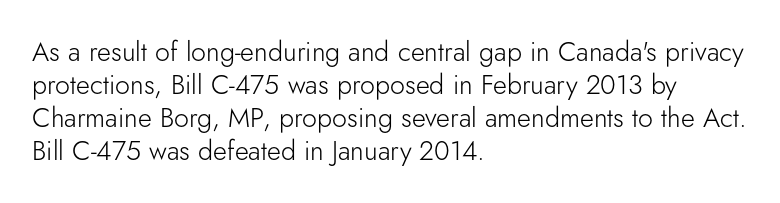
{"italic": "no", "bold": "no", "underline": "no", "align": "left", "line_spacing_ratio": 1.22, "letter_spacing": "normal", "letter_spacing_em": 0.0, "glyph_px": 27}
